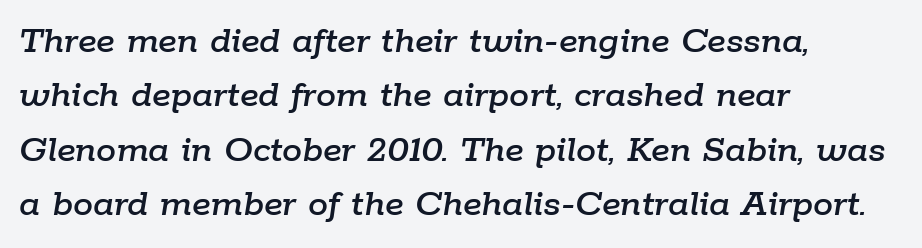
Q: Is the text italic (slanted)? A: Yes, it leans right by about 9 degrees.
Q: Is the text underlined? A: No.
Q: How is the paragraph aligned? A: Left-aligned.
Q: Is the spacing between letters normal or unusually wide? A: Normal.
Q: Is the spacing between lines tight, normal or loose? A: Normal.
Q: Width (condensed, normal, or wide)? A: Normal.
Q: Stroke contrast? A: Low.
Q: x-height? A: Medium.
Q: Monospaced? A: No.
